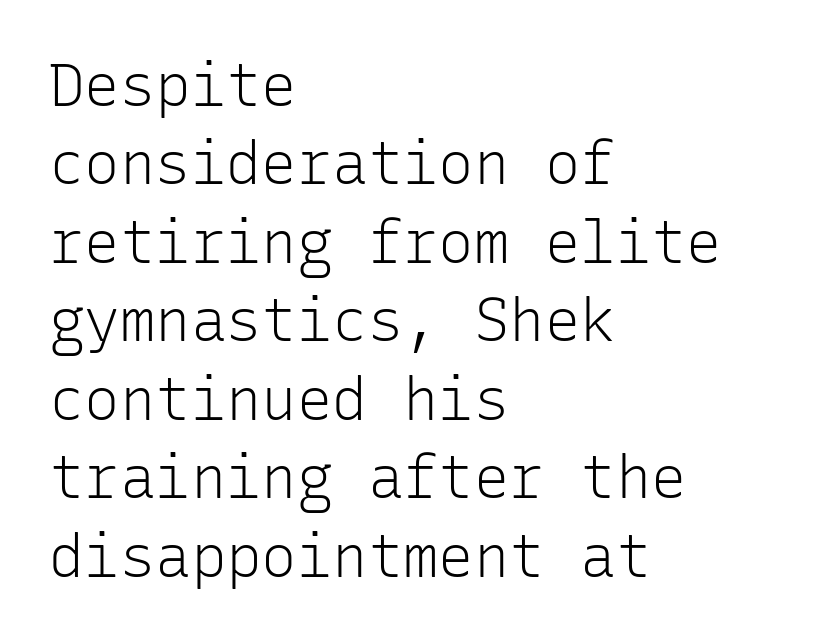
Q: Is the text bold? A: No.
Q: Is the text italic (slanted)? A: No, it is upright.
Q: Is the typeface a serif or a sans-serif typeface? A: Sans-serif.
Q: Is the text underlined? A: No.
Q: How is the paragraph aligned? A: Left-aligned.
Q: Is the spacing between letters normal or unusually wide? A: Normal.
Q: Is the spacing between lines tight, normal or loose? A: Normal.
Q: Width (condensed, normal, or wide)? A: Normal.
Q: Stroke contrast? A: Low.
Q: x-height? A: Medium.
Q: Monospaced? A: Yes.
